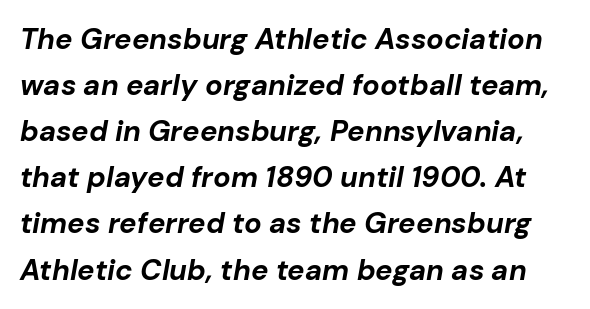
The image shows 29 px bold type, italic (leaning right); set normal line spacing (1.59x), normal letter spacing, not underlined; low stroke contrast and a medium x-height.
